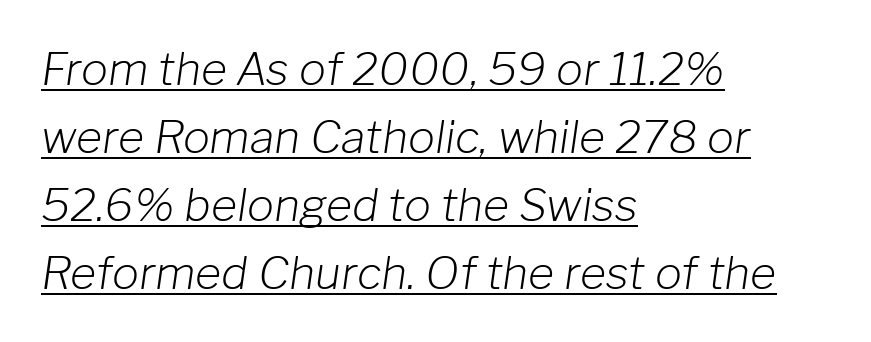
The image shows 45 px light type, italic (leaning right); set left-aligned, normal line spacing (1.51x), normal letter spacing, underlined; low stroke contrast and a medium x-height.
